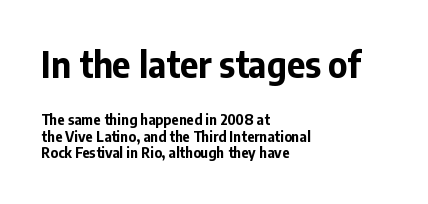
The glyphs have the mass of a bold cut. Each letter keeps its own natural width here, so spacing adapts to shape. Bare-footed words on every line. What kind of face is this? One without serifs — a sans. Here the glyphs are tracked normally, forming tight word shapes. The lines in this sample share a left origin and differ only in where they stop.
